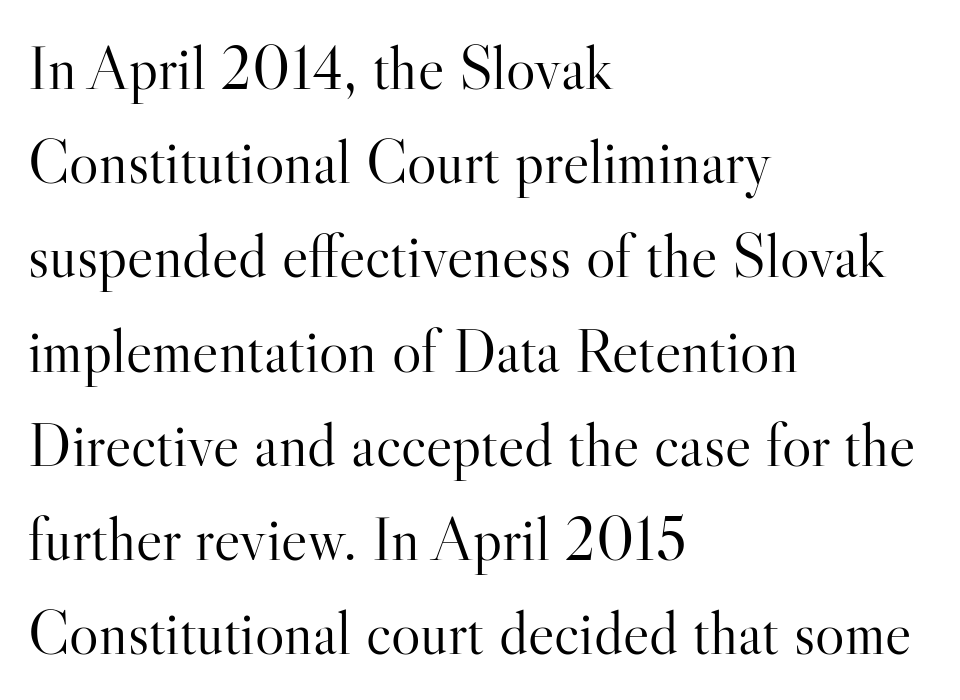
Q: Is the text bold? A: No.
Q: Is the text italic (slanted)? A: No, it is upright.
Q: Is the typeface a serif or a sans-serif typeface? A: Serif.
Q: Is the text underlined? A: No.
Q: How is the paragraph aligned? A: Left-aligned.
Q: Is the spacing between letters normal or unusually wide? A: Normal.
Q: Is the spacing between lines tight, normal or loose? A: Normal.
Q: Width (condensed, normal, or wide)? A: Normal.
Q: Stroke contrast? A: High.
Q: x-height? A: Small.
Q: Monospaced? A: No.
